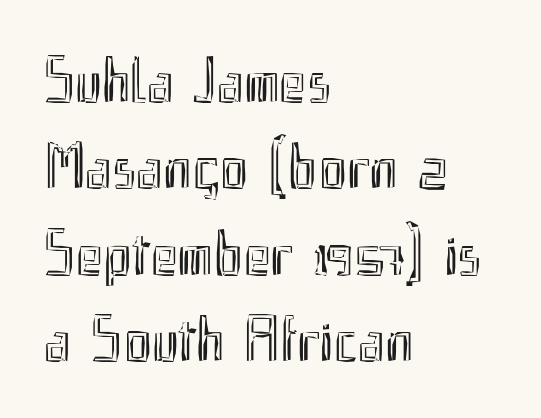
The image shows 65 px condensed type, upright; set left-aligned, normal line spacing (1.33x), normal letter spacing, not underlined; a small x-height.
